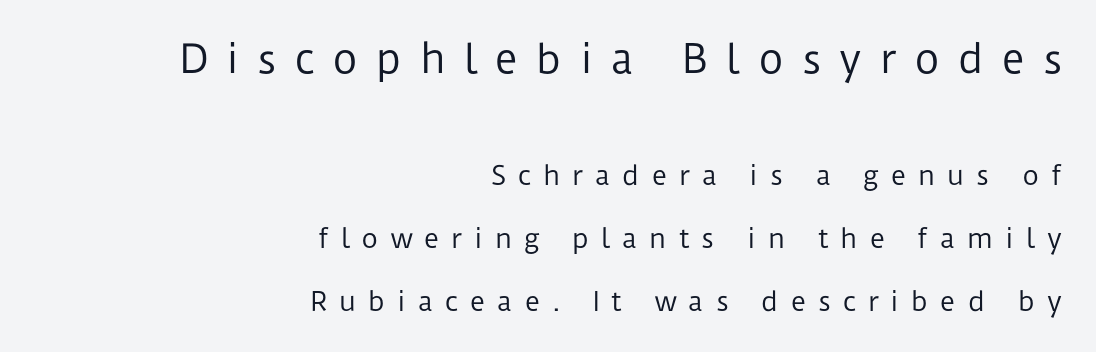
A typesetter would call this proportional, since set widths differ per character. Bare-footed words on every line. Is this a heavy cut? Hardly; it is regular or lighter. The passage shown has open, widely tracked lettering throughout. Horizontal bands of white between lines are thick stripes.
